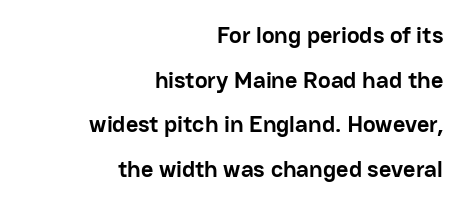
The image shows 24 px bold type, upright; set right-aligned, line spacing 1.86x, normal letter spacing, not underlined.
